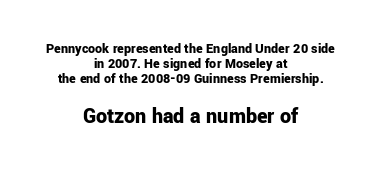
{"italic": "no", "bold": "yes", "underline": "no", "align": "center", "line_spacing": "tight", "line_spacing_ratio": 1.07, "letter_spacing": "normal", "letter_spacing_em": 0.0, "larger_block": "second", "size_ratio": 1.57, "glyph_px": 22}
